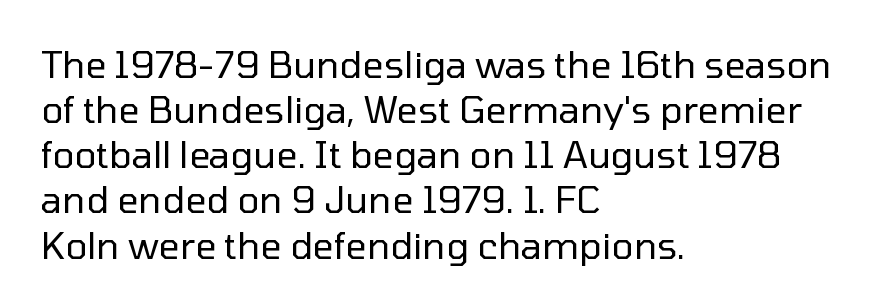
{"serif": "no", "italic": "no", "bold": "no", "weight": "regular", "width": "normal", "stroke_contrast": "low", "x_height": "medium", "monospaced": "no", "underline": "no", "align": "left", "line_spacing_ratio": 1.22, "letter_spacing": "normal", "letter_spacing_em": 0.0, "glyph_px": 37}
